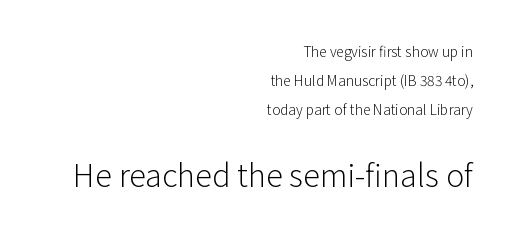
Q: Is the text bold? A: No.
Q: Is the text italic (slanted)? A: No, it is upright.
Q: Is the typeface a serif or a sans-serif typeface? A: Sans-serif.
Q: Is the text underlined? A: No.
Q: How is the paragraph aligned? A: Right-aligned.
Q: Is the spacing between letters normal or unusually wide? A: Normal.
Q: Is the spacing between lines tight, normal or loose? A: Loose.
Q: Which block of text is set in a larger size, the first (top) or the second (bottom)? A: The second (bottom) one.
Q: Width (condensed, normal, or wide)? A: Normal.
Q: Stroke contrast? A: Low.
Q: x-height? A: Medium.
Q: Monospaced? A: No.
